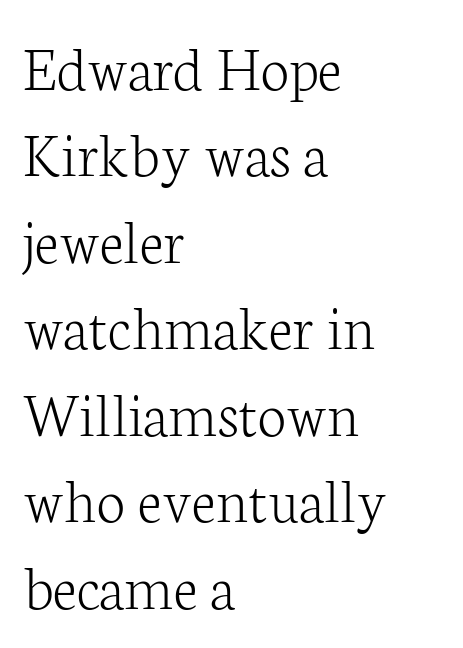
{"serif": "yes", "italic": "no", "bold": "no", "weight": "light", "width": "normal", "stroke_contrast": "low", "x_height": "medium", "monospaced": "no", "underline": "no", "align": "left", "line_spacing": "normal", "line_spacing_ratio": 1.33, "letter_spacing": "normal", "letter_spacing_em": 0.0, "glyph_px": 65}
